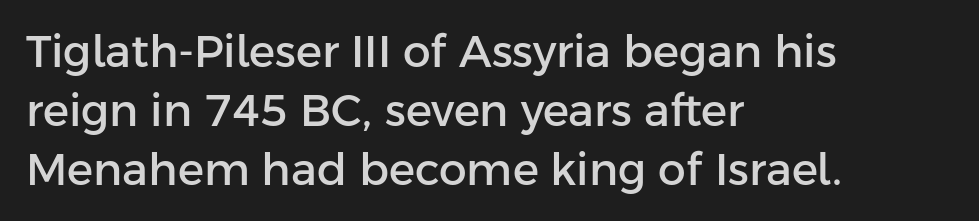
Q: Is the text italic (slanted)? A: No, it is upright.
Q: Is the typeface a serif or a sans-serif typeface? A: Sans-serif.
Q: Is the text underlined? A: No.
Q: How is the paragraph aligned? A: Left-aligned.
Q: Is the spacing between letters normal or unusually wide? A: Normal.
Q: Is the spacing between lines tight, normal or loose? A: Normal.
Q: Width (condensed, normal, or wide)? A: Normal.
Q: Stroke contrast? A: Low.
Q: x-height? A: Medium.
Q: Monospaced? A: No.
